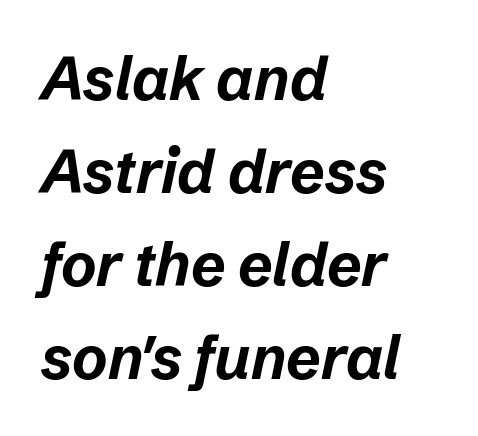
Lines of text with bare space underneath. Think of a printed novel: that variable character pitch is what you see here. Vertically, the passage feels balanced, rows spaced as you'd expect. Posture: slanted. Line beginnings align vertically; line endings do not.
